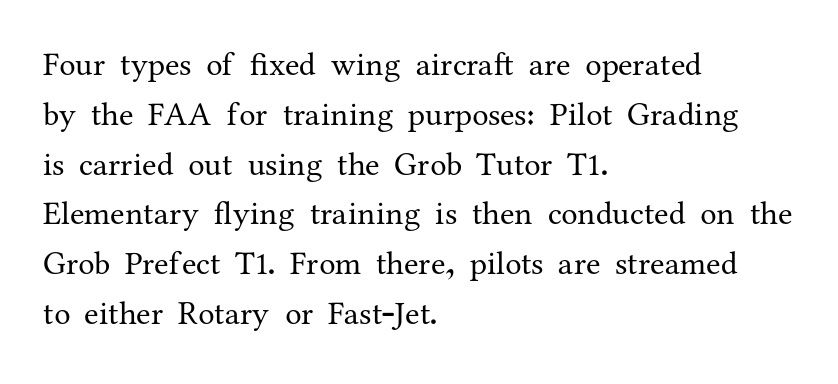
The image shows 33 px regular-weight serif type, upright; set left-aligned, normal line spacing (1.51x), normal letter spacing, not underlined; medium stroke contrast and a medium x-height.
